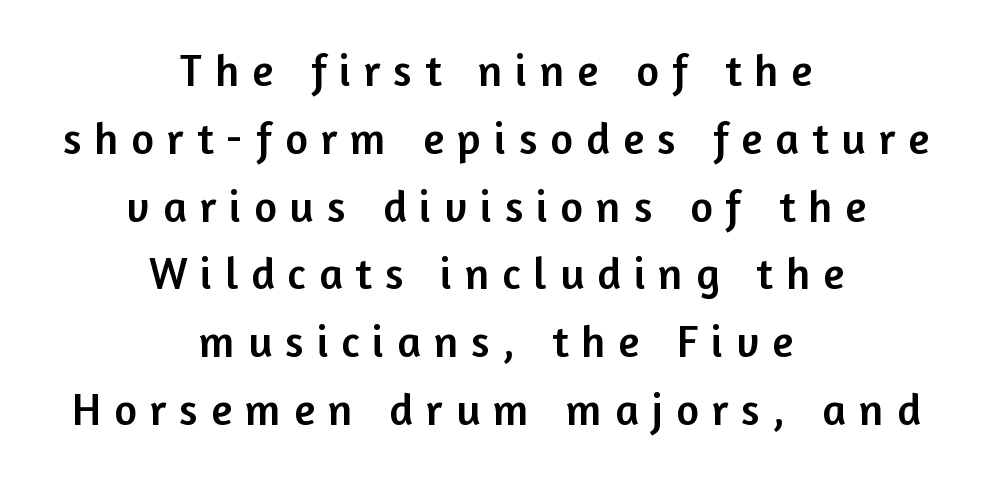
{"serif": "no", "italic": "no", "width": "normal", "stroke_contrast": "low", "x_height": "medium", "monospaced": "no", "underline": "no", "align": "center", "line_spacing": "normal", "line_spacing_ratio": 1.54, "letter_spacing": "wide", "letter_spacing_em": 0.3, "glyph_px": 44}
